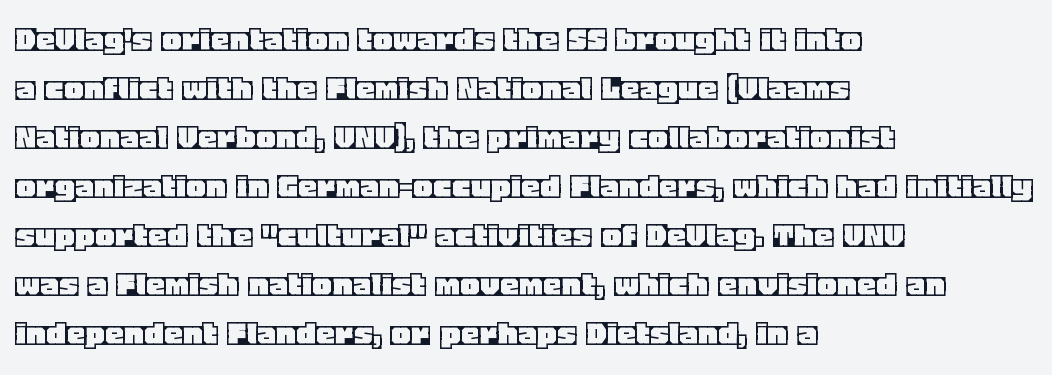
Q: Is the text italic (slanted)? A: No, it is upright.
Q: Is the text underlined? A: No.
Q: How is the paragraph aligned? A: Left-aligned.
Q: Is the spacing between letters normal or unusually wide? A: Normal.
Q: Is the spacing between lines tight, normal or loose? A: Normal.
Q: Width (condensed, normal, or wide)? A: Normal.
Q: x-height? A: Large.
Q: Monospaced? A: No.
